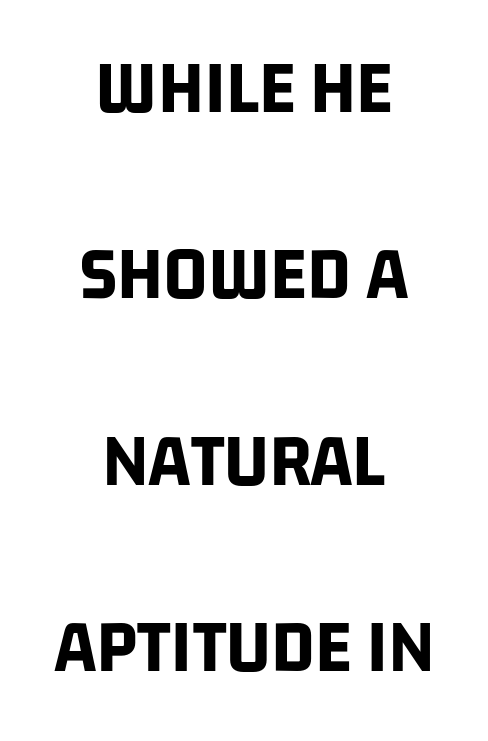
Q: Is the text bold? A: Yes.
Q: Is the typeface a serif or a sans-serif typeface? A: Sans-serif.
Q: Is the text underlined? A: No.
Q: How is the paragraph aligned? A: Centered.
Q: Is the spacing between letters normal or unusually wide? A: Normal.
Q: Is the spacing between lines tight, normal or loose? A: Loose.
Q: Width (condensed, normal, or wide)? A: Condensed.
Q: Stroke contrast? A: Low.
Q: x-height? A: Large.
Q: Monospaced? A: No.
